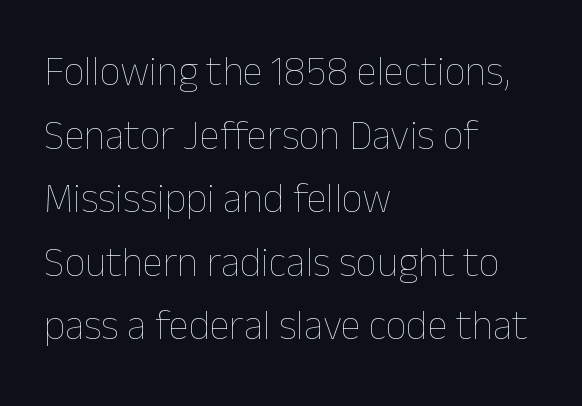
Q: Is the text bold? A: No.
Q: Is the text italic (slanted)? A: No, it is upright.
Q: Is the text underlined? A: No.
Q: How is the paragraph aligned? A: Left-aligned.
Q: Is the spacing between letters normal or unusually wide? A: Normal.
Q: Is the spacing between lines tight, normal or loose? A: Normal.
Q: Width (condensed, normal, or wide)? A: Normal.
Q: Stroke contrast? A: Low.
Q: x-height? A: Medium.
Q: Monospaced? A: No.
